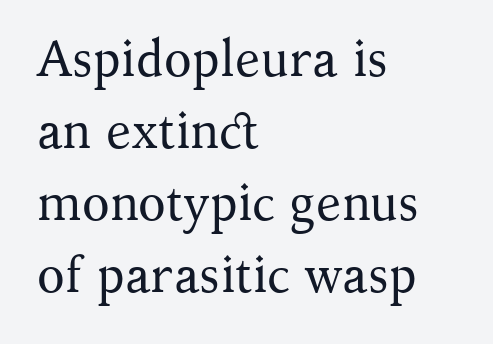
{"serif": "yes", "italic": "no", "bold": "no", "weight": "regular", "width": "normal", "stroke_contrast": "medium", "x_height": "medium", "monospaced": "no", "underline": "no", "align": "left", "line_spacing": "normal", "line_spacing_ratio": 1.41, "letter_spacing": "normal", "letter_spacing_em": 0.0, "glyph_px": 51}
